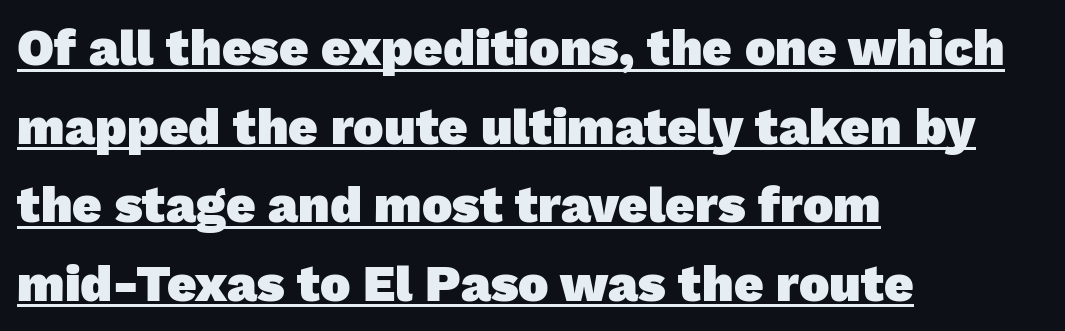
The typesetter chose a ragged-right arrangement here. Nothing unusual about the tracking: characters are spaced as the font intends. The typeface chosen for these lines omits serifs. Varying glyph widths throughout — classic text-font behaviour. Does the leading feel generous? No, just average.
